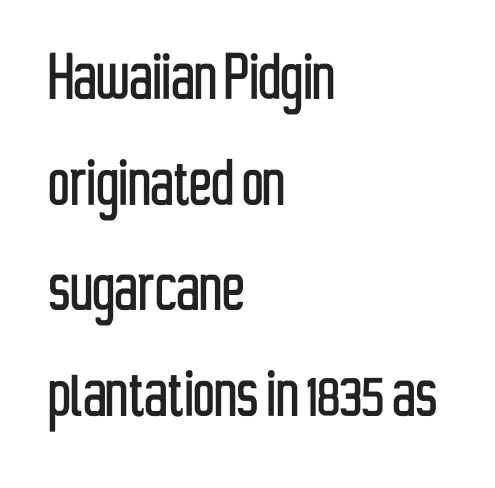
The image shows 75 px condensed sans-serif type, upright; set left-aligned, normal line spacing (1.41x), normal letter spacing, not underlined; low stroke contrast and a medium x-height.
